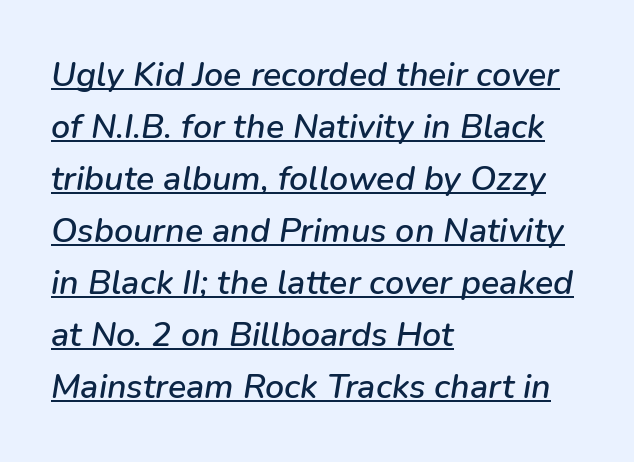
The image shows 34 px text type, italic (leaning right); set left-aligned, normal line spacing (1.53x), normal letter spacing, underlined; low stroke contrast and a medium x-height.
